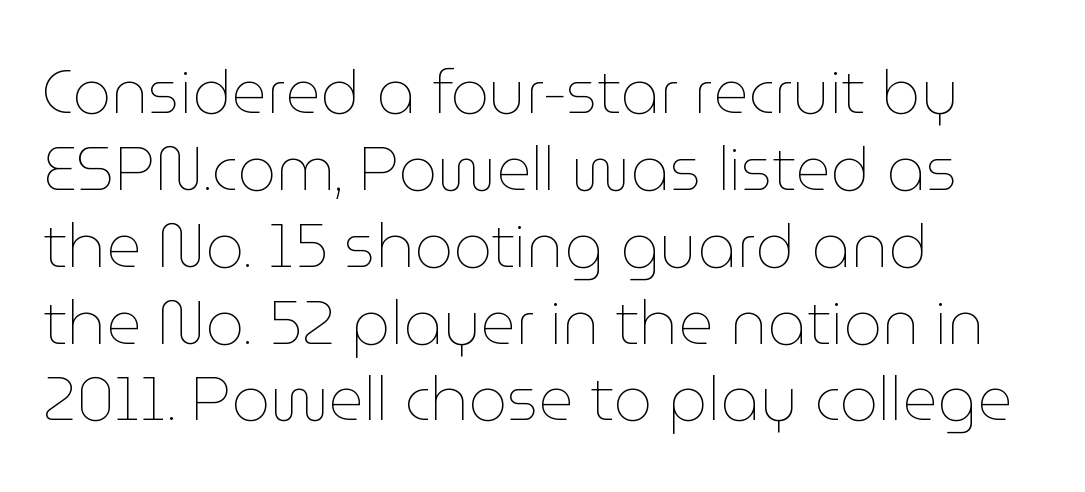
{"italic": "no", "bold": "no", "weight": "thin", "width": "normal", "stroke_contrast": "low", "x_height": "medium", "monospaced": "no", "underline": "no", "align": "left", "line_spacing": "normal", "line_spacing_ratio": 1.26, "letter_spacing": "normal", "letter_spacing_em": 0.0, "glyph_px": 61}
